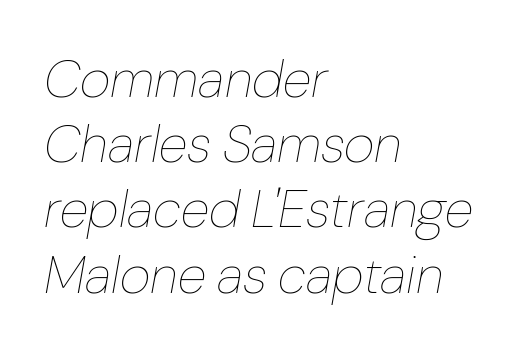
Note the varied advance widths — an 'i' is clearly narrower than an 'm'. Leftover space on each line is placed entirely after the last word. This sample uses an oblique cut, with every glyph tilted off the vertical. A bare baseline throughout the passage. Unbolded letterforms with no extra heft.
